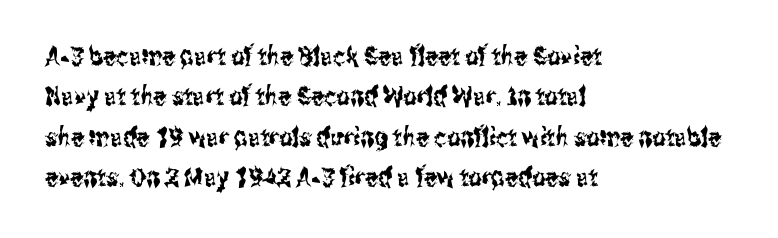
Q: Is the text italic (slanted)? A: No, it is upright.
Q: Is the text underlined? A: No.
Q: How is the paragraph aligned? A: Left-aligned.
Q: Is the spacing between letters normal or unusually wide? A: Normal.
Q: Is the spacing between lines tight, normal or loose? A: Normal.
